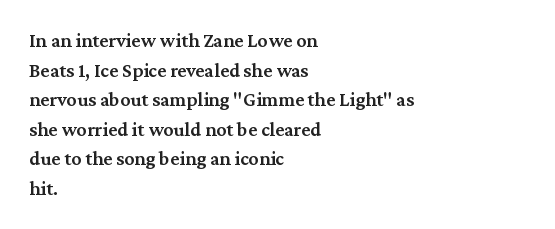
Descender tails drop into unmarked territory. Students, note that the glyphs here touch the page at normal intervals. Whoever set this chose a conventional vertical rhythm. These lines were composed using upright roman letters.
